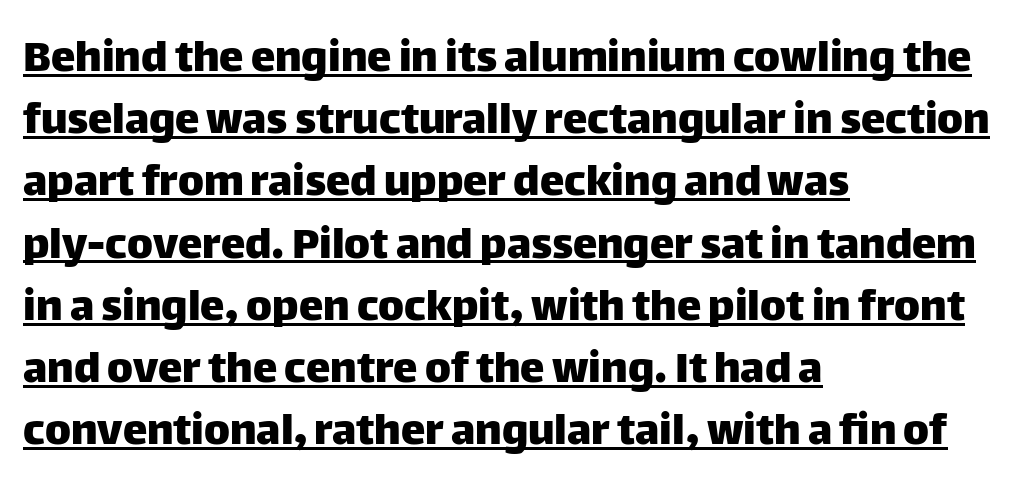
{"serif": "no", "italic": "no", "width": "normal", "stroke_contrast": "low", "x_height": "large", "monospaced": "no", "underline": "yes", "align": "left", "line_spacing": "normal", "line_spacing_ratio": 1.27, "letter_spacing": "normal", "letter_spacing_em": 0.0, "glyph_px": 49}
